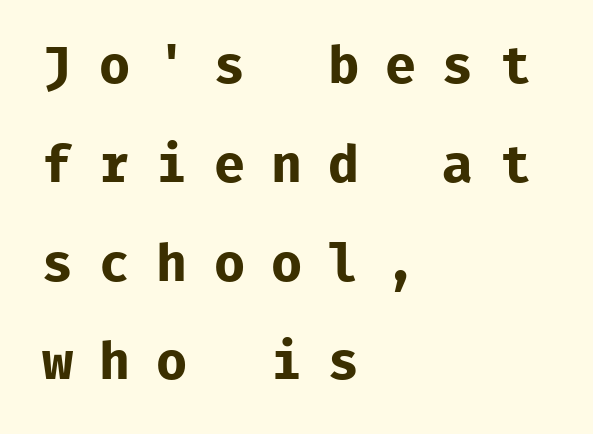
Q: Is the text bold? A: Yes.
Q: Is the text italic (slanted)? A: No, it is upright.
Q: Is the typeface a serif or a sans-serif typeface? A: Sans-serif.
Q: Is the text underlined? A: No.
Q: How is the paragraph aligned? A: Left-aligned.
Q: Is the spacing between letters normal or unusually wide? A: Unusually wide.
Q: Is the spacing between lines tight, normal or loose? A: Loose.
Q: Width (condensed, normal, or wide)? A: Normal.
Q: Stroke contrast? A: Low.
Q: x-height? A: Medium.
Q: Monospaced? A: Yes.
